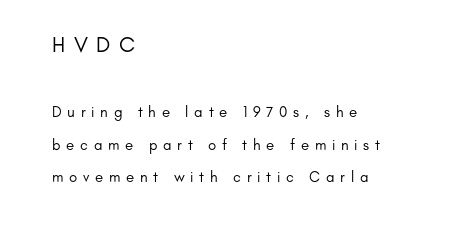
Q: Is the text bold? A: No.
Q: Is the text italic (slanted)? A: No, it is upright.
Q: Is the text underlined? A: No.
Q: How is the paragraph aligned? A: Left-aligned.
Q: Is the spacing between letters normal or unusually wide? A: Unusually wide.
Q: Is the spacing between lines tight, normal or loose? A: Loose.
Q: Which block of text is set in a larger size, the first (top) or the second (bottom)? A: The first (top) one.
